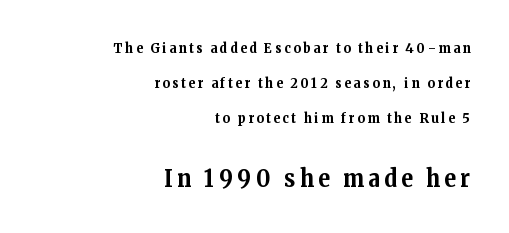
Q: Is the text bold? A: Yes.
Q: Is the text italic (slanted)? A: No, it is upright.
Q: Is the text underlined? A: No.
Q: How is the paragraph aligned? A: Right-aligned.
Q: Is the spacing between lines tight, normal or loose? A: Loose.
Q: Which block of text is set in a larger size, the first (top) or the second (bottom)? A: The second (bottom) one.
